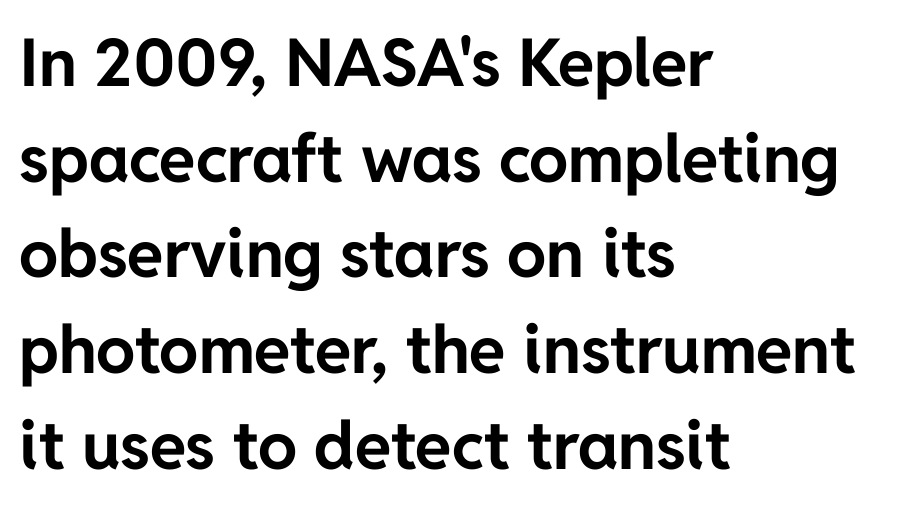
The image shows 66 px bold sans-serif type, upright; set left-aligned, normal line spacing (1.45x), normal letter spacing, not underlined; low stroke contrast and a medium x-height.
